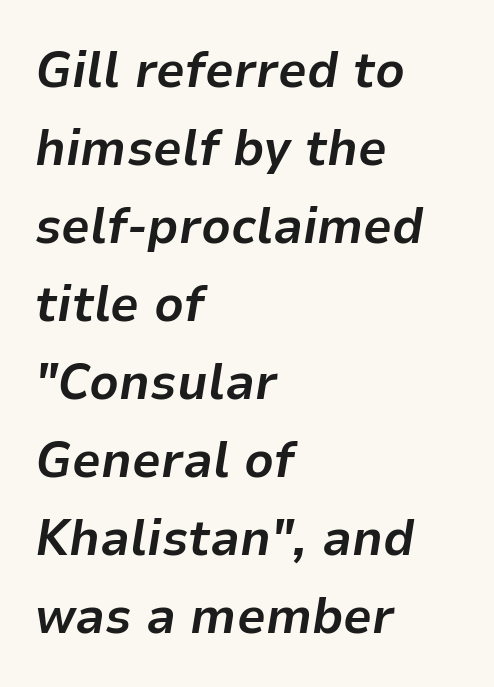
What's the leading like? Ordinary, nothing unusual. Here the designer chose a conventional face with non-uniform glyph widths. Descenders are the only things crossing below the line. Is the type bold? Yes — the strokes are clearly thick and heavy. If you drew a ruler down the left edge, every line would touch it.
